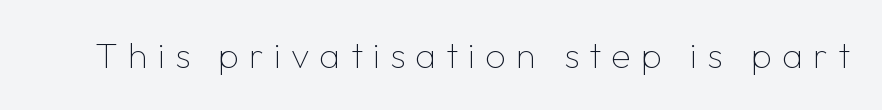
{"serif": "no", "italic": "no", "bold": "no", "weight": "thin", "width": "normal", "stroke_contrast": "low", "x_height": "medium", "monospaced": "no", "underline": "no", "letter_spacing": "wide", "letter_spacing_em": 0.28, "glyph_px": 36}
